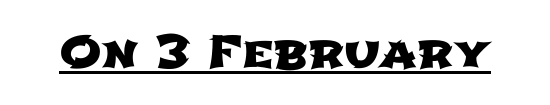
Q: Is the typeface a serif or a sans-serif typeface? A: Sans-serif.
Q: Is the text underlined? A: Yes.
Q: Is the spacing between letters normal or unusually wide? A: Normal.
Q: Width (condensed, normal, or wide)? A: Wide.
Q: Stroke contrast? A: Low.
Q: x-height? A: Medium.
Q: Monospaced? A: No.
